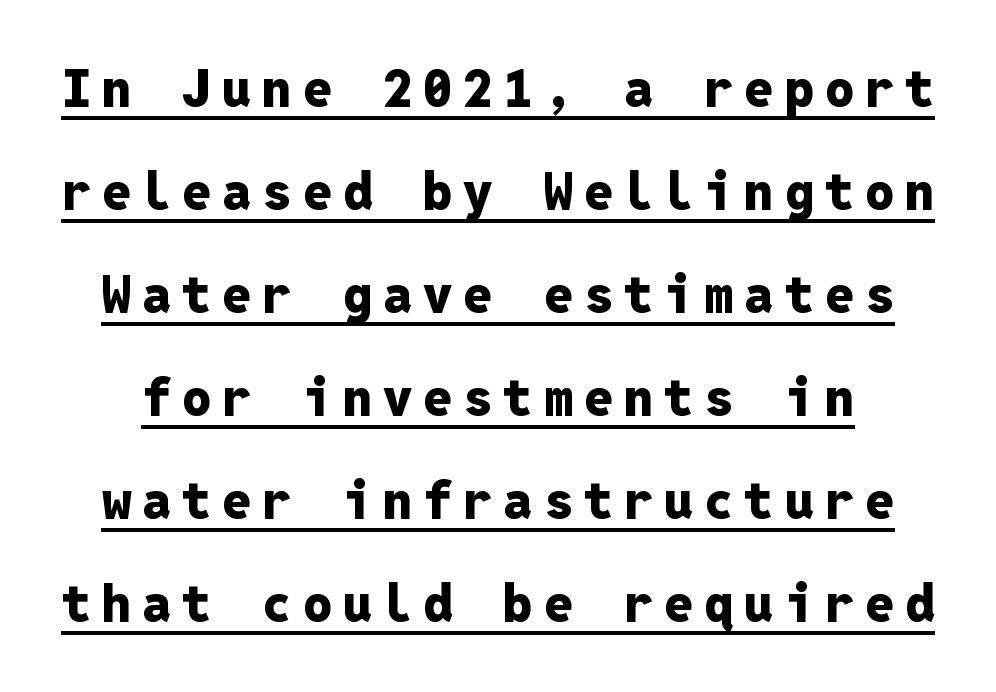
As a designer I'd log this as weight 700, bold. What decoration does the sample have? An underline. The rendering uses typewriter-style spacing with identical character cells. The tracking reads as deliberately expanded to a designer's eye. Tall strokes in this sample are plumb rather than angled. Horizontal bands of white between lines are thick stripes.
